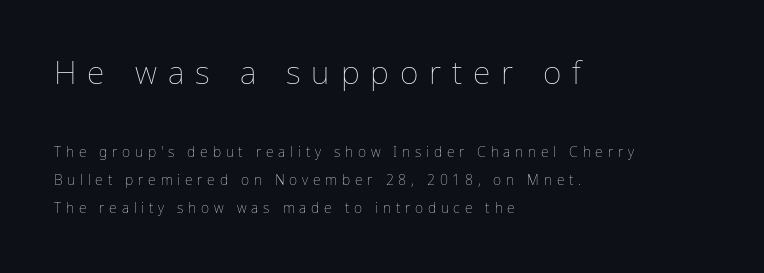
Q: Is the text bold? A: No.
Q: Is the text italic (slanted)? A: No, it is upright.
Q: Is the text underlined? A: No.
Q: How is the paragraph aligned? A: Left-aligned.
Q: Is the spacing between letters normal or unusually wide? A: Unusually wide.
Q: Is the spacing between lines tight, normal or loose? A: Loose.
Q: Which block of text is set in a larger size, the first (top) or the second (bottom)? A: The first (top) one.
Q: Width (condensed, normal, or wide)? A: Normal.
Q: Stroke contrast? A: Low.
Q: x-height? A: Medium.
Q: Monospaced? A: No.
